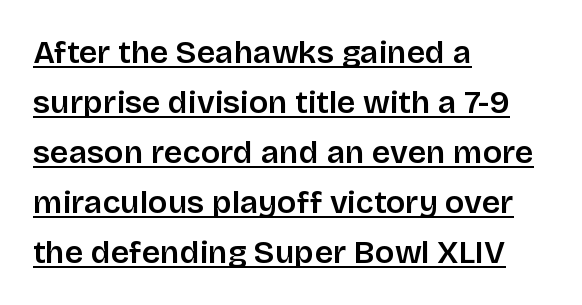
Q: Is the text italic (slanted)? A: No, it is upright.
Q: Is the typeface a serif or a sans-serif typeface? A: Sans-serif.
Q: Is the text underlined? A: Yes.
Q: How is the paragraph aligned? A: Left-aligned.
Q: Is the spacing between letters normal or unusually wide? A: Normal.
Q: Is the spacing between lines tight, normal or loose? A: Normal.
Q: Width (condensed, normal, or wide)? A: Normal.
Q: Stroke contrast? A: Low.
Q: x-height? A: Large.
Q: Monospaced? A: No.
